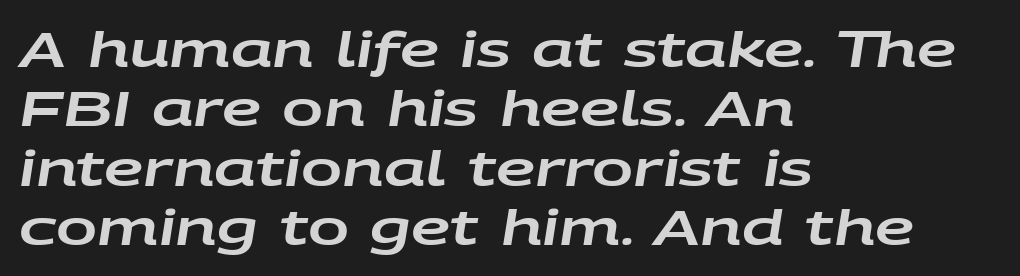
Q: Is the text italic (slanted)? A: Yes, it leans right by about 9 degrees.
Q: Is the text underlined? A: No.
Q: How is the paragraph aligned? A: Left-aligned.
Q: Is the spacing between letters normal or unusually wide? A: Normal.
Q: Width (condensed, normal, or wide)? A: Wide.
Q: Stroke contrast? A: Low.
Q: x-height? A: Large.
Q: Monospaced? A: No.
